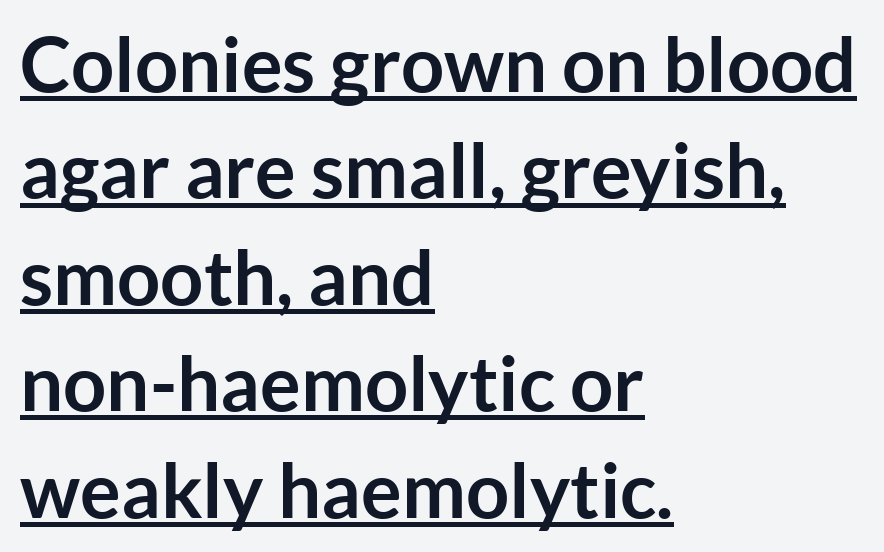
Q: Is the text bold? A: Yes.
Q: Is the text italic (slanted)? A: No, it is upright.
Q: Is the typeface a serif or a sans-serif typeface? A: Sans-serif.
Q: Is the text underlined? A: Yes.
Q: How is the paragraph aligned? A: Left-aligned.
Q: Is the spacing between letters normal or unusually wide? A: Normal.
Q: Is the spacing between lines tight, normal or loose? A: Normal.
Q: Width (condensed, normal, or wide)? A: Normal.
Q: Stroke contrast? A: Low.
Q: x-height? A: Medium.
Q: Monospaced? A: No.
